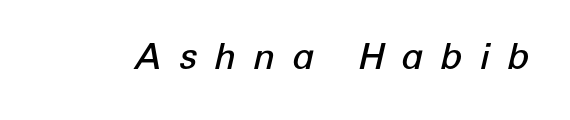
Q: Is the text bold? A: Semi-bold.
Q: Is the text italic (slanted)? A: Yes, it leans right by about 12 degrees.
Q: Is the text underlined? A: No.
Q: Is the spacing between letters normal or unusually wide? A: Unusually wide.
Q: Width (condensed, normal, or wide)? A: Normal.
Q: Stroke contrast? A: Low.
Q: x-height? A: Medium.
Q: Monospaced? A: No.
